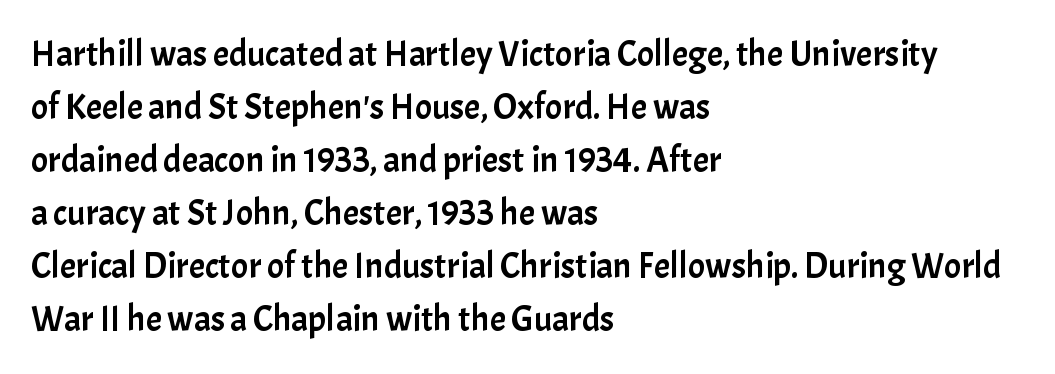
{"serif": "no", "italic": "no", "width": "normal", "stroke_contrast": "low", "x_height": "medium", "monospaced": "no", "underline": "no", "align": "left", "line_spacing": "normal", "line_spacing_ratio": 1.47, "letter_spacing": "normal", "letter_spacing_em": 0.0, "glyph_px": 36}
